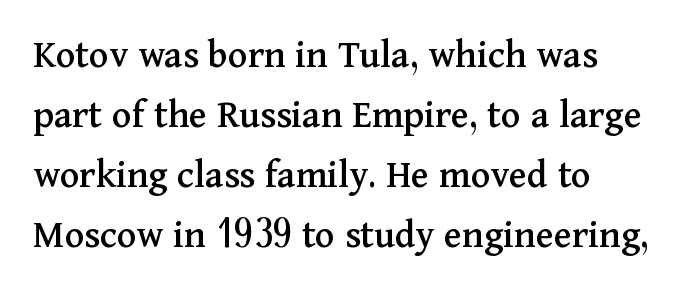
A typesetter would call this leading conventional body-copy spacing. The specimen reads as upright at a glance. Serif or sans? Serif — the stroke terminals have little feet. Note the varied advance widths — an 'i' is clearly narrower than an 'm'. This rendering features lettering with no underline. The letters sit at their default tracking, neither squeezed nor spread.
